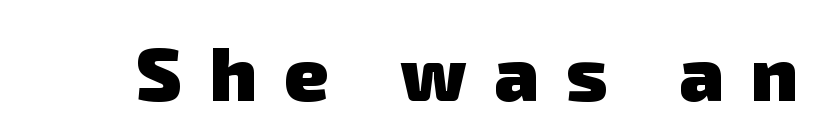
{"serif": "no", "bold": "yes", "weight": "heavy", "width": "normal", "stroke_contrast": "low", "x_height": "medium", "monospaced": "no", "underline": "no", "letter_spacing": "wide", "letter_spacing_em": 0.36, "glyph_px": 76}
